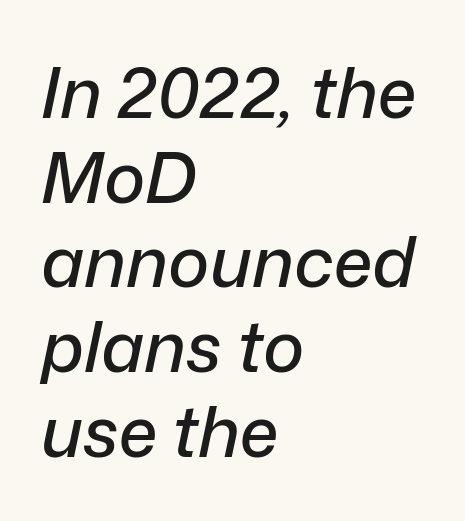
The image shows 70 px text type, italic (leaning right); set left-aligned, line spacing 1.21x, normal letter spacing, not underlined; low stroke contrast and a medium x-height.
